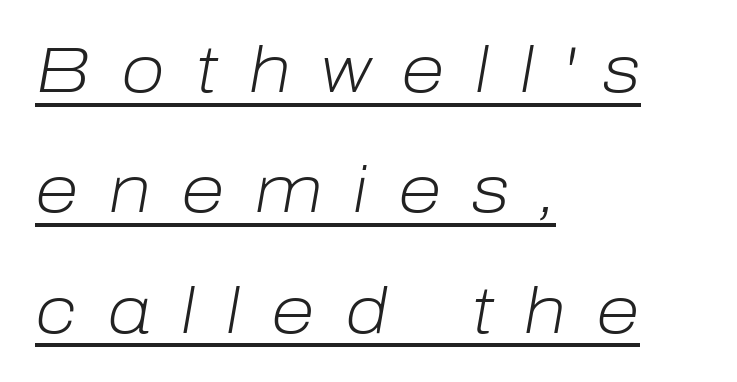
{"italic": "yes", "lean": "right", "slant_degrees": 10, "bold": "no", "weight": "light", "width": "normal", "stroke_contrast": "low", "x_height": "medium", "monospaced": "no", "underline": "yes", "align": "left", "line_spacing_ratio": 1.88, "letter_spacing": "wide", "letter_spacing_em": 0.48, "glyph_px": 64}
